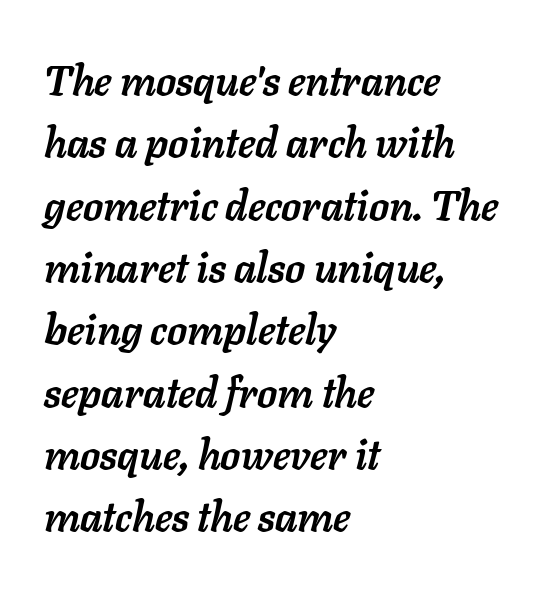
{"italic": "yes", "lean": "right", "slant_degrees": 11, "bold": "yes", "weight": "semibold", "width": "normal", "stroke_contrast": "low", "x_height": "medium", "monospaced": "no", "underline": "no", "align": "left", "line_spacing": "normal", "line_spacing_ratio": 1.52, "letter_spacing": "normal", "letter_spacing_em": 0.0, "glyph_px": 41}
